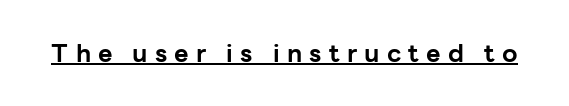
Q: Is the text bold? A: Yes.
Q: Is the text italic (slanted)? A: No, it is upright.
Q: Is the text underlined? A: Yes.
Q: Is the spacing between letters normal or unusually wide? A: Unusually wide.
